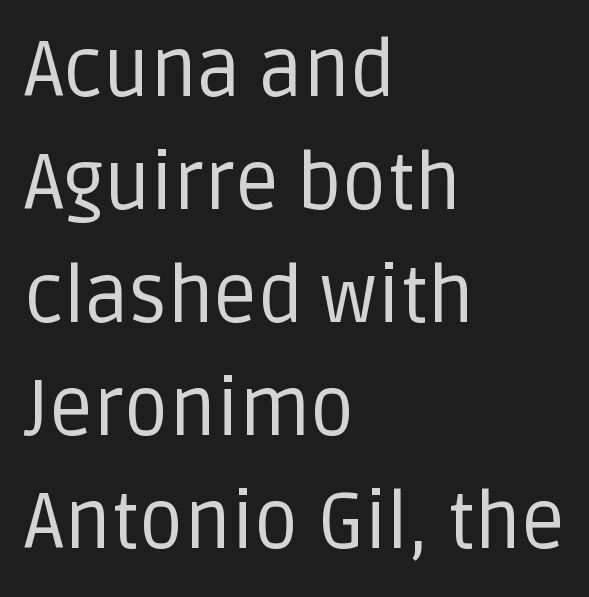
The glyphs are unaccompanied by any horizontal stroke below them. In terms of posture, this sample is upright. This is not heavy type; no bold has been used. Standard letterfit; no display-style spreading of the glyphs.
